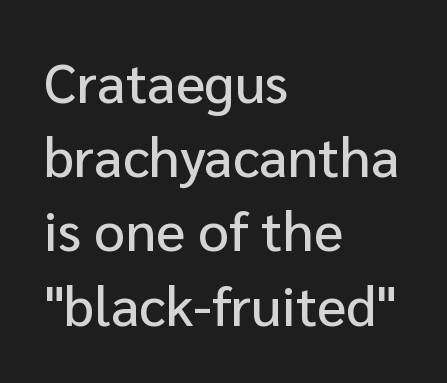
{"serif": "no", "italic": "no", "width": "normal", "stroke_contrast": "low", "x_height": "medium", "monospaced": "no", "underline": "no", "align": "left", "line_spacing": "normal", "line_spacing_ratio": 1.35, "letter_spacing": "normal", "letter_spacing_em": 0.0, "glyph_px": 55}
